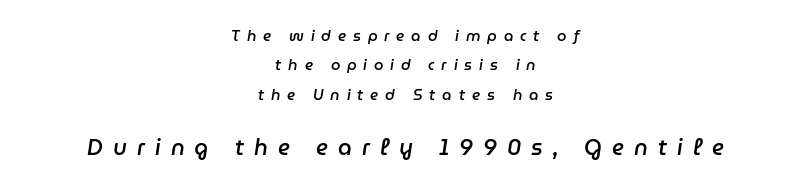
Q: Is the text bold? A: Semi-bold.
Q: Is the text italic (slanted)? A: Yes, it leans right by about 9 degrees.
Q: Is the text underlined? A: No.
Q: How is the paragraph aligned? A: Centered.
Q: Is the spacing between letters normal or unusually wide? A: Unusually wide.
Q: Is the spacing between lines tight, normal or loose? A: Loose.
Q: Which block of text is set in a larger size, the first (top) or the second (bottom)? A: The second (bottom) one.
